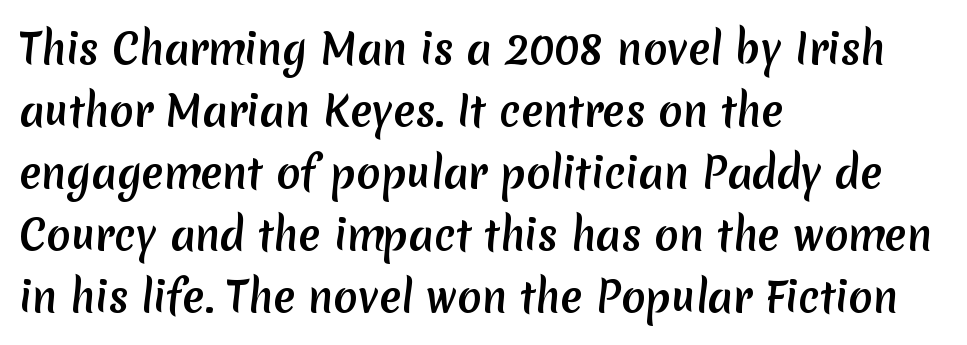
Line spacing here is normal. Notice how the passage keeps a crisp vertical edge on the left only. You can tell from the bare stems that sans-serif type was used. Honestly, the letter spacing is just normal — you wouldn't notice it. Proportional: the letters do not fall into vertical columns.
